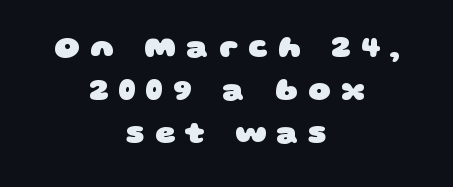
A normal amount of white space separates one row of letters from the next. Does extra space separate the letters? Yes, quite a lot of it. The whitespace from short lines is split evenly between both sides. Varying glyph widths throughout — classic text-font behaviour.
